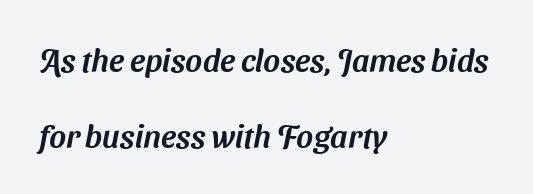
The image shows 32 px sans-serif type; set left-aligned, loose line spacing (2.39x), normal letter spacing, not underlined; medium stroke contrast and a medium x-height.
